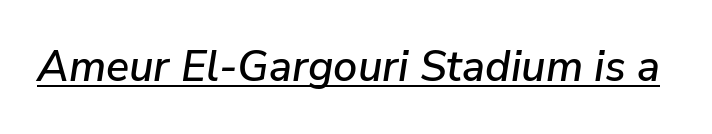
The image shows 43 px text type, italic (leaning right); set normal letter spacing, underlined; low stroke contrast and a medium x-height.
